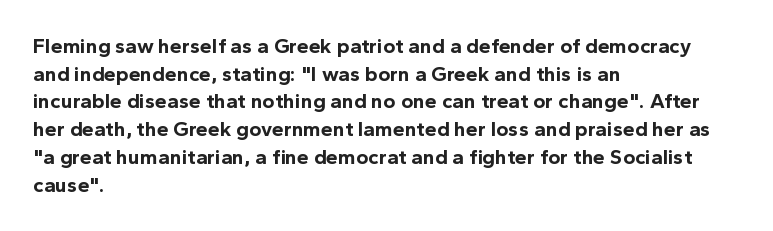
Q: Is the text bold? A: Yes.
Q: Is the text italic (slanted)? A: No, it is upright.
Q: Is the text underlined? A: No.
Q: How is the paragraph aligned? A: Left-aligned.
Q: Is the spacing between letters normal or unusually wide? A: Normal.
Q: Is the spacing between lines tight, normal or loose? A: Normal.
